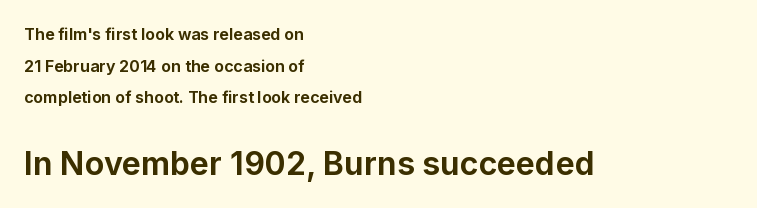
Nope, no serifs anywhere on these letters. The axis of the letterforms is exactly vertical. Observe the ordinary spacing: letters are neighbours, not strangers. Varying glyph widths throughout — classic text-font behaviour. Size hierarchy here favors the trailing block over the leading one.
